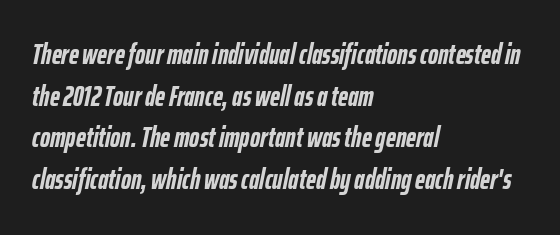
{"italic": "yes", "lean": "right", "slant_degrees": 12, "bold": "yes", "weight": "semibold", "width": "condensed", "stroke_contrast": "low", "x_height": "medium", "monospaced": "no", "underline": "no", "align": "left", "line_spacing": "normal", "line_spacing_ratio": 1.49, "letter_spacing": "normal", "letter_spacing_em": 0.0, "glyph_px": 28}
